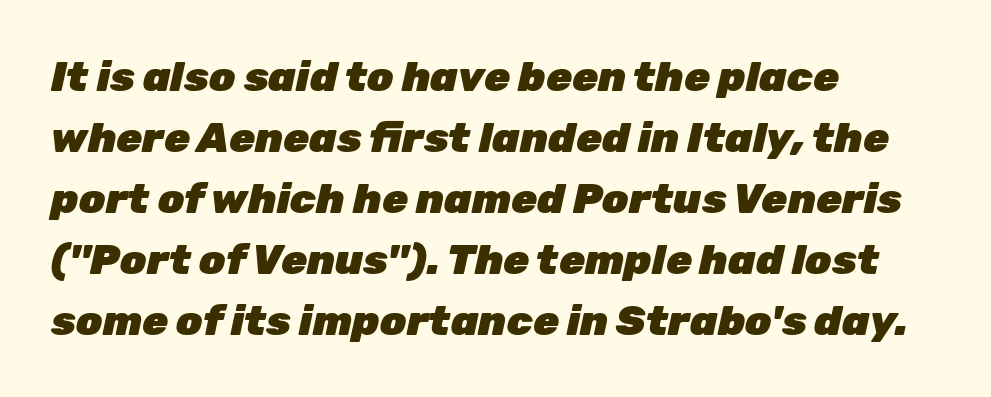
The image shows 42 px heavy type, italic (leaning right); set left-aligned, normal line spacing (1.45x), normal letter spacing, not underlined; low stroke contrast and a medium x-height.
